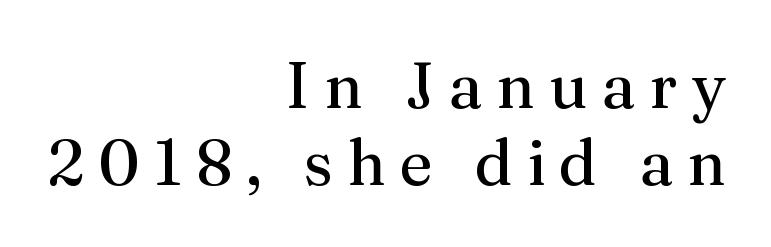
Q: Is the text bold? A: No.
Q: Is the text italic (slanted)? A: No, it is upright.
Q: Is the typeface a serif or a sans-serif typeface? A: Serif.
Q: Is the text underlined? A: No.
Q: How is the paragraph aligned? A: Right-aligned.
Q: Is the spacing between letters normal or unusually wide? A: Unusually wide.
Q: Width (condensed, normal, or wide)? A: Normal.
Q: Stroke contrast? A: Medium.
Q: x-height? A: Medium.
Q: Monospaced? A: No.
